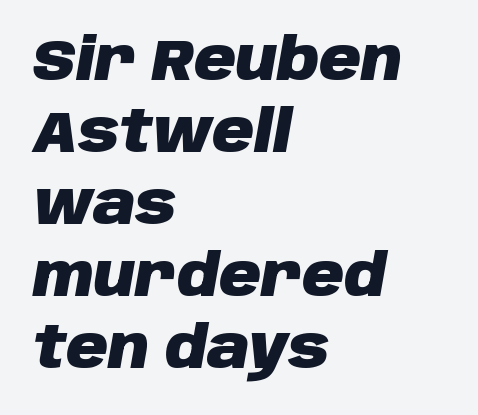
The image shows 58 px heavy type, italic (leaning right); set left-aligned, line spacing 1.24x, normal letter spacing, not underlined; low stroke contrast and a large x-height.
